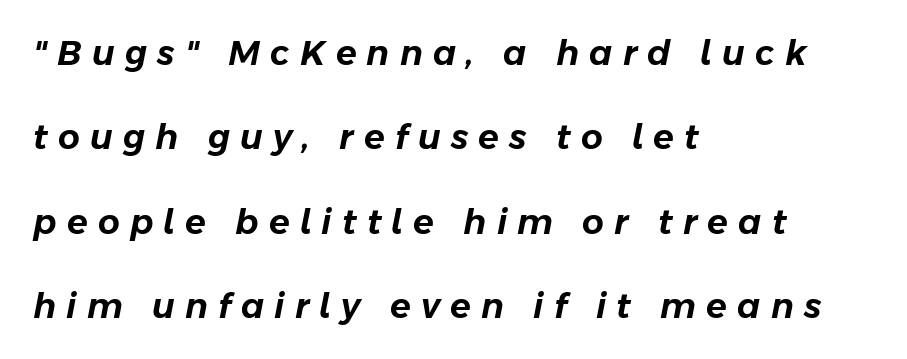
Q: Is the text italic (slanted)? A: Yes, it leans right by about 11 degrees.
Q: Is the text underlined? A: No.
Q: How is the paragraph aligned? A: Left-aligned.
Q: Is the spacing between letters normal or unusually wide? A: Unusually wide.
Q: Is the spacing between lines tight, normal or loose? A: Loose.
Q: Width (condensed, normal, or wide)? A: Normal.
Q: Stroke contrast? A: Low.
Q: x-height? A: Medium.
Q: Monospaced? A: No.
